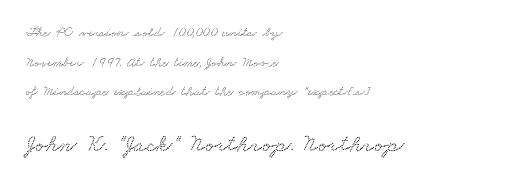
The image shows 24 px text type; set left-aligned, loose line spacing (2.11x), normal letter spacing, not underlined; the second (bottom) block is 1.71x larger.
